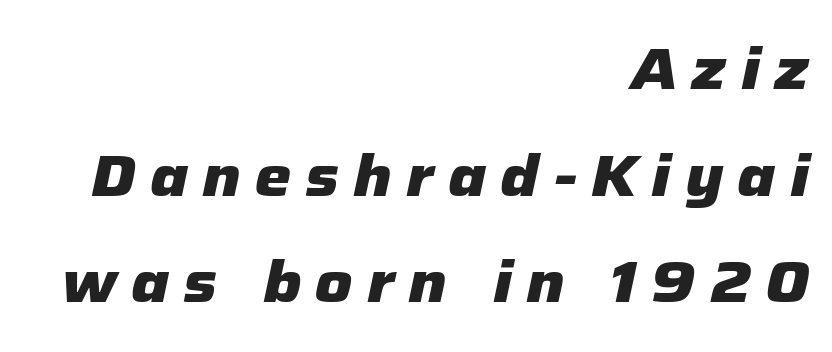
Q: Is the text bold? A: Yes.
Q: Is the text italic (slanted)? A: Yes, it leans right by about 12 degrees.
Q: Is the text underlined? A: No.
Q: How is the paragraph aligned? A: Right-aligned.
Q: Is the spacing between letters normal or unusually wide? A: Unusually wide.
Q: Width (condensed, normal, or wide)? A: Normal.
Q: Stroke contrast? A: Low.
Q: x-height? A: Medium.
Q: Monospaced? A: No.
